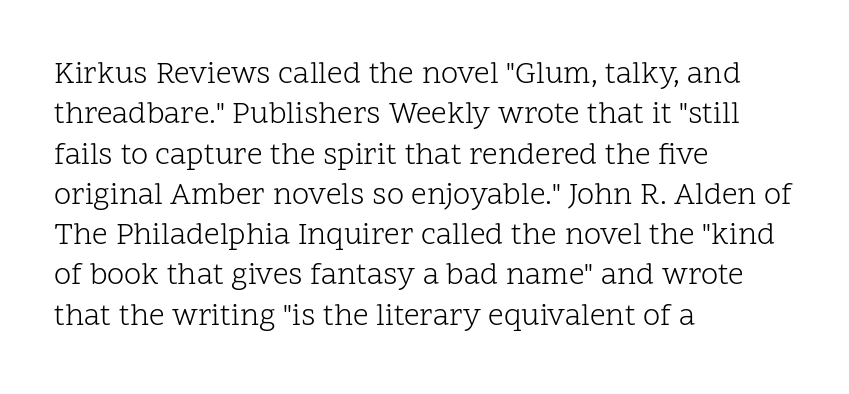
{"serif": "yes", "italic": "no", "bold": "no", "weight": "light", "width": "normal", "stroke_contrast": "low", "x_height": "medium", "monospaced": "no", "underline": "no", "align": "left", "line_spacing": "normal", "line_spacing_ratio": 1.3, "letter_spacing": "normal", "letter_spacing_em": 0.0, "glyph_px": 31}
